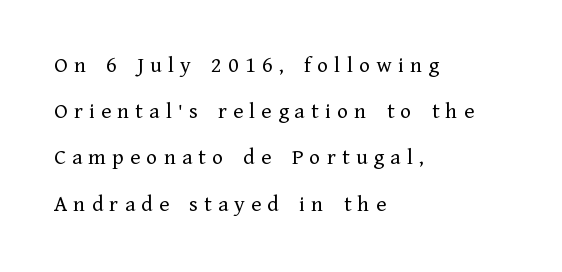
The image shows 23 px text type, upright; set left-aligned, loose line spacing (2.01x), unusually wide letter spacing (+0.27 em), not underlined.
